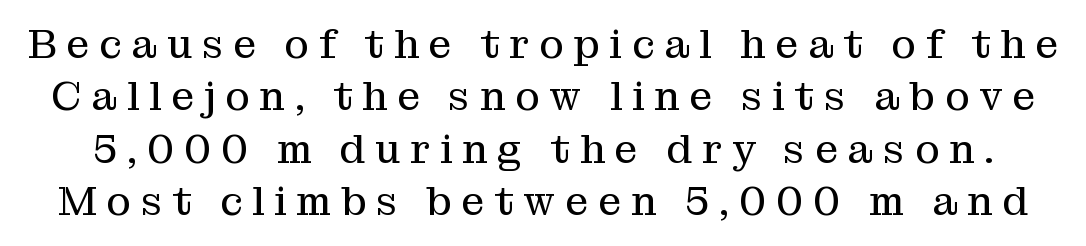
{"serif": "yes", "italic": "no", "bold": "no", "weight": "regular", "width": "normal", "stroke_contrast": "medium", "x_height": "medium", "monospaced": "no", "underline": "no", "line_spacing": "normal", "line_spacing_ratio": 1.28, "letter_spacing": "wide", "letter_spacing_em": 0.24, "glyph_px": 41}
